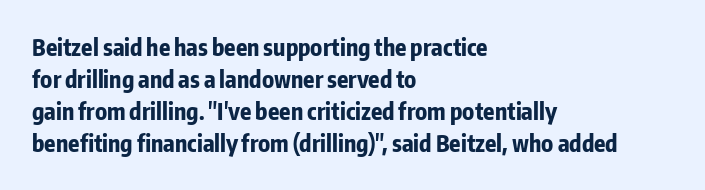
Q: Is the text bold? A: Yes.
Q: Is the text italic (slanted)? A: No, it is upright.
Q: Is the text underlined? A: No.
Q: How is the paragraph aligned? A: Left-aligned.
Q: Is the spacing between letters normal or unusually wide? A: Normal.
Q: Is the spacing between lines tight, normal or loose? A: Normal.
